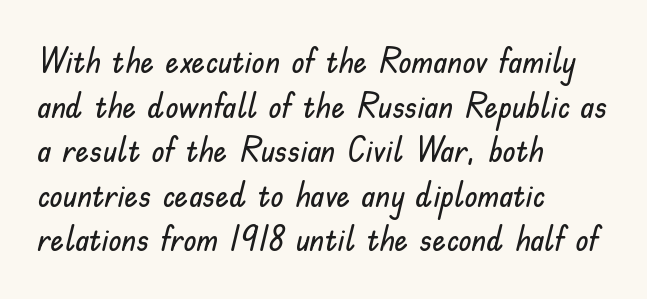
Q: Is the text italic (slanted)? A: Yes.
Q: Is the typeface a serif or a sans-serif typeface? A: Sans-serif.
Q: Is the text underlined? A: No.
Q: How is the paragraph aligned? A: Left-aligned.
Q: Is the spacing between letters normal or unusually wide? A: Normal.
Q: Is the spacing between lines tight, normal or loose? A: Normal.
Q: Width (condensed, normal, or wide)? A: Normal.
Q: Stroke contrast? A: Low.
Q: x-height? A: Small.
Q: Monospaced? A: No.
